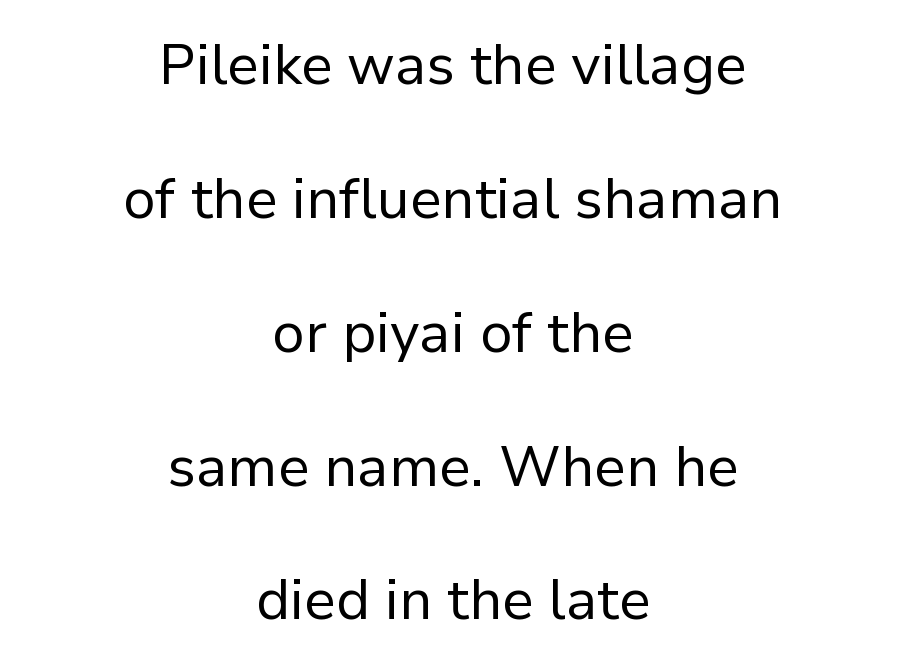
The image shows 56 px regular-weight sans-serif type, upright; set centered, loose line spacing (2.39x), normal letter spacing, not underlined; low stroke contrast and a medium x-height.
